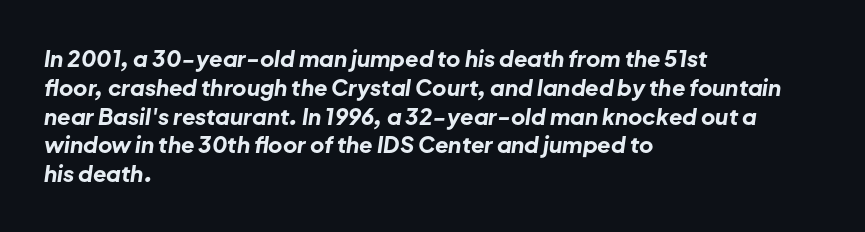
{"italic": "yes", "lean": "right", "slant_degrees": 8, "bold": "yes", "underline": "no", "align": "left", "line_spacing": "normal", "line_spacing_ratio": 1.31, "letter_spacing": "normal", "letter_spacing_em": 0.0, "glyph_px": 22}
